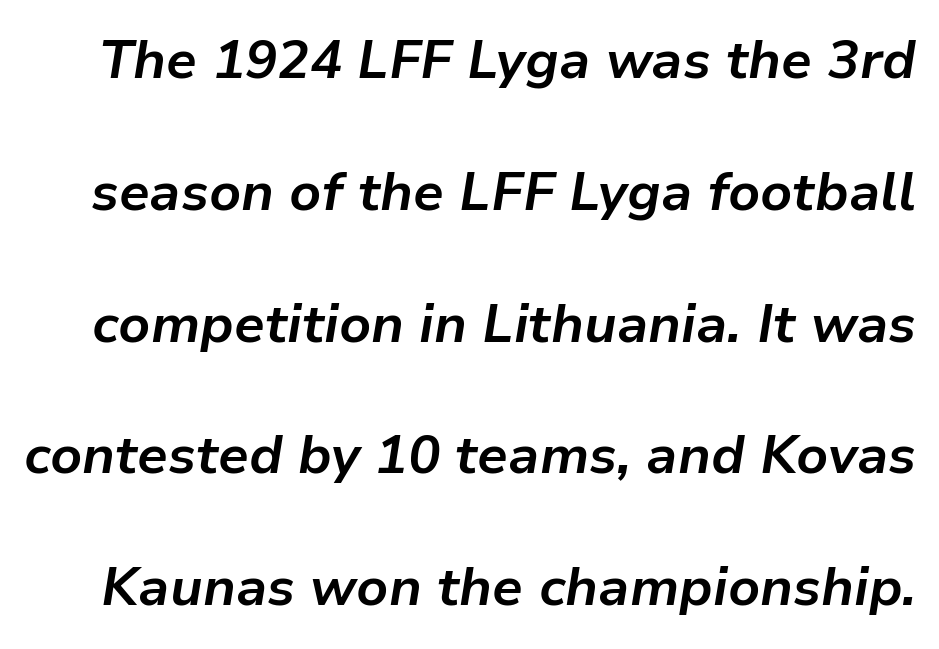
The image shows 54 px bold type, italic (leaning right); set loose line spacing (2.44x), normal letter spacing, not underlined; low stroke contrast and a medium x-height.
